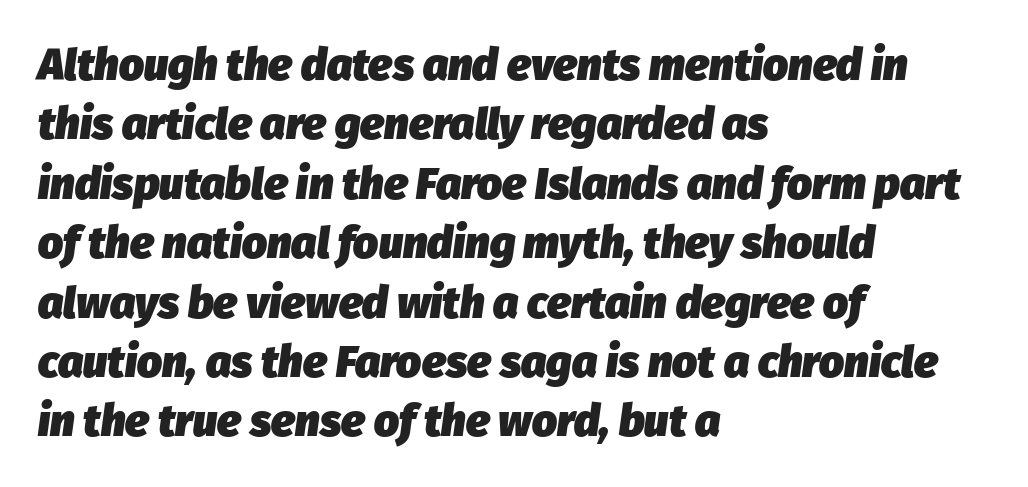
The image shows 44 px heavy type, italic (leaning right); set left-aligned, normal line spacing (1.35x), normal letter spacing, not underlined; low stroke contrast and a medium x-height.
